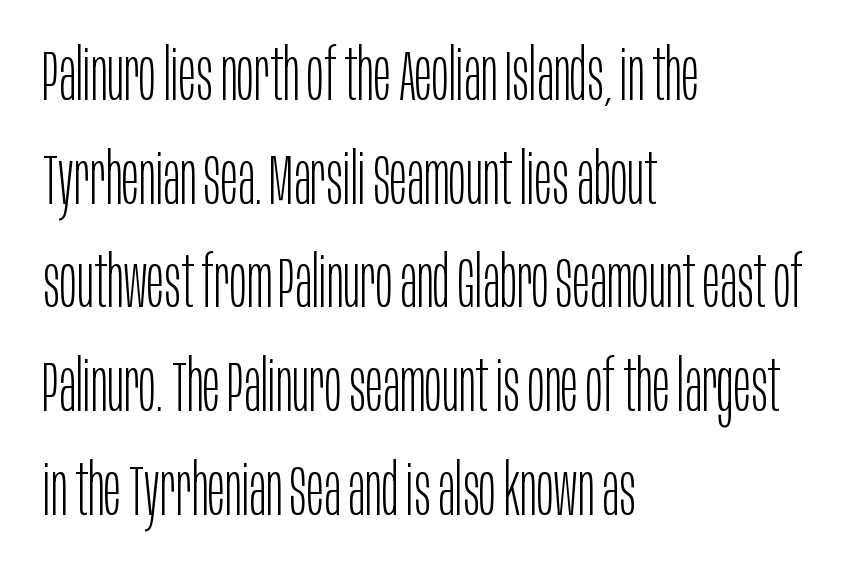
The image shows 71 px light, condensed sans-serif type, upright; set left-aligned, normal line spacing (1.46x), normal letter spacing, not underlined; low stroke contrast and a large x-height.
